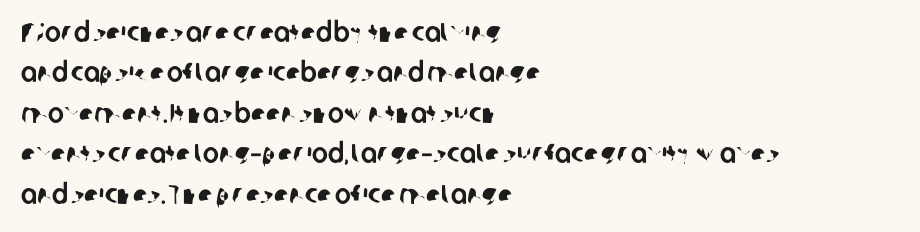
Q: Is the text underlined? A: No.
Q: How is the paragraph aligned? A: Left-aligned.
Q: Is the spacing between letters normal or unusually wide? A: Normal.
Q: Is the spacing between lines tight, normal or loose? A: Normal.
